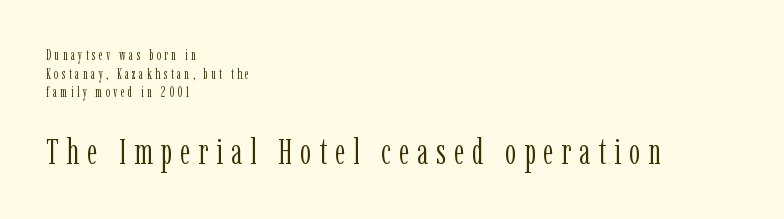
Q: Is the text bold? A: No.
Q: Is the text italic (slanted)? A: No, it is upright.
Q: Is the typeface a serif or a sans-serif typeface? A: Serif.
Q: Is the text underlined? A: No.
Q: How is the paragraph aligned? A: Left-aligned.
Q: Is the spacing between letters normal or unusually wide? A: Unusually wide.
Q: Is the spacing between lines tight, normal or loose? A: Normal.
Q: Which block of text is set in a larger size, the first (top) or the second (bottom)? A: The second (bottom) one.
Q: Width (condensed, normal, or wide)? A: Condensed.
Q: Stroke contrast? A: Low.
Q: x-height? A: Medium.
Q: Monospaced? A: No.
